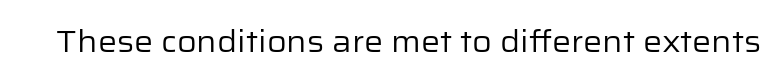
Nope, not italic — everything's standing straight. No letter is thick-stroked: the sample isn't bold. Plain, unruled lines of type. I'd call this a sans setting — the letters go barefoot. Here the designer chose a conventional face with non-uniform glyph widths. The tracking reads as untouched default to a designer's eye.
